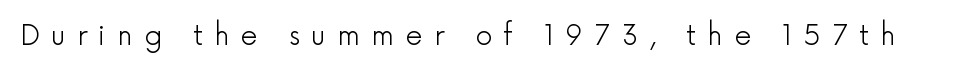
The image shows 27 px text type, upright; set unusually wide letter spacing (+0.42 em), not underlined.
